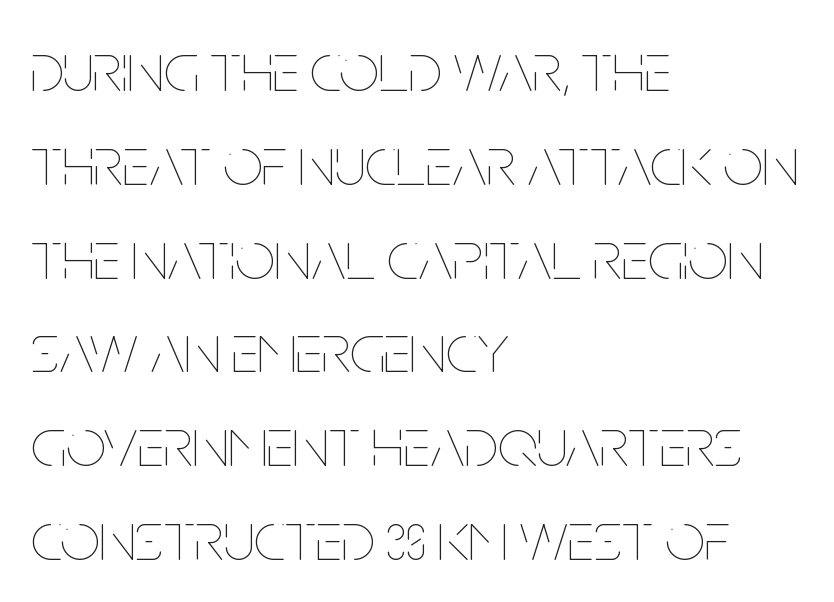
The image shows 70 px thin, condensed type, upright; set left-aligned, normal line spacing (1.34x), normal letter spacing, not underlined; low stroke contrast and a large x-height.
